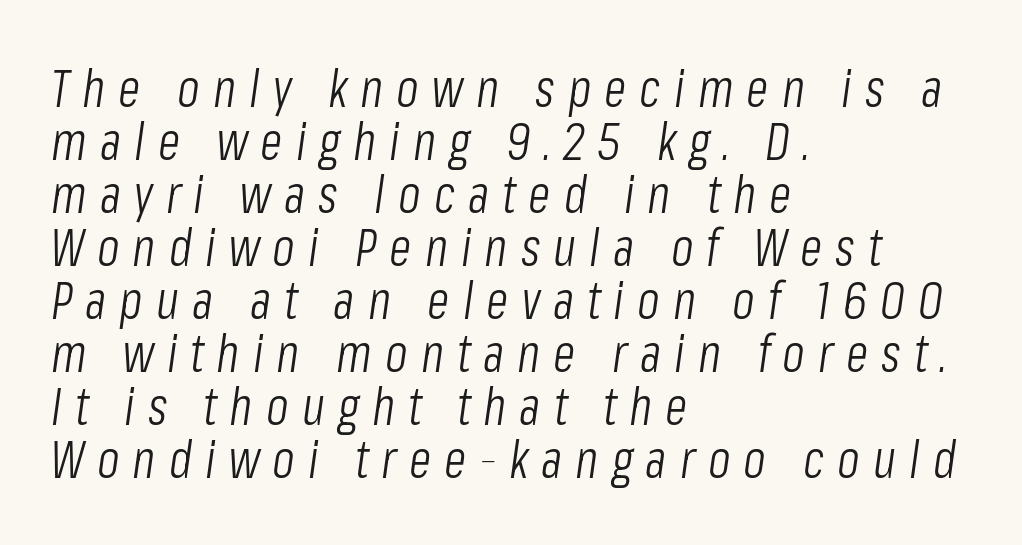
Observe the wide spacing: letters keep a clear distance from each other. Compared with typical paragraphs, the rows here are closer together. All the whitespace from short lines collects on the right. Rendered with sloped, italic letterforms. The characters are drawn with everyday or finer stroke widths.
